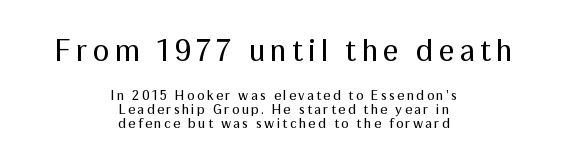
Vertical stems look standard width or narrower in stroke. This sample uses an upright cut, with every glyph sitting square on the baseline. Nothing sits at the stroke ends, so this counts as sans-serif. This rendering features lettering with no underline. Looks like regular typesetting: each glyph gets only the width it needs. A student would notice the top passage is typeset larger than what follows.
